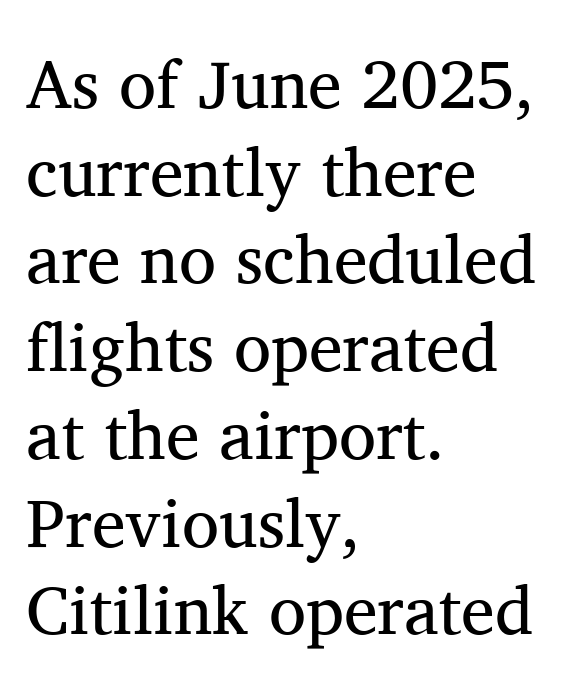
Q: Is the text bold? A: No.
Q: Is the text italic (slanted)? A: No, it is upright.
Q: Is the typeface a serif or a sans-serif typeface? A: Serif.
Q: Is the text underlined? A: No.
Q: How is the paragraph aligned? A: Left-aligned.
Q: Is the spacing between letters normal or unusually wide? A: Normal.
Q: Is the spacing between lines tight, normal or loose? A: Normal.
Q: Width (condensed, normal, or wide)? A: Normal.
Q: Stroke contrast? A: Medium.
Q: x-height? A: Medium.
Q: Monospaced? A: No.
